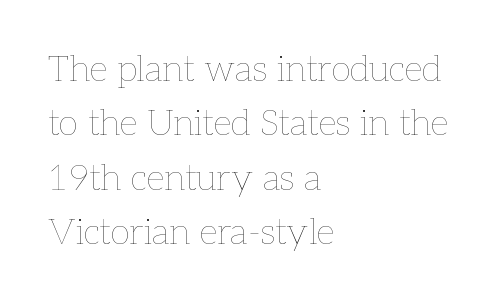
{"italic": "no", "bold": "no", "weight": "thin", "width": "normal", "stroke_contrast": "low", "x_height": "medium", "monospaced": "no", "underline": "no", "align": "left", "line_spacing": "normal", "line_spacing_ratio": 1.51, "letter_spacing": "normal", "letter_spacing_em": 0.0, "glyph_px": 36}
